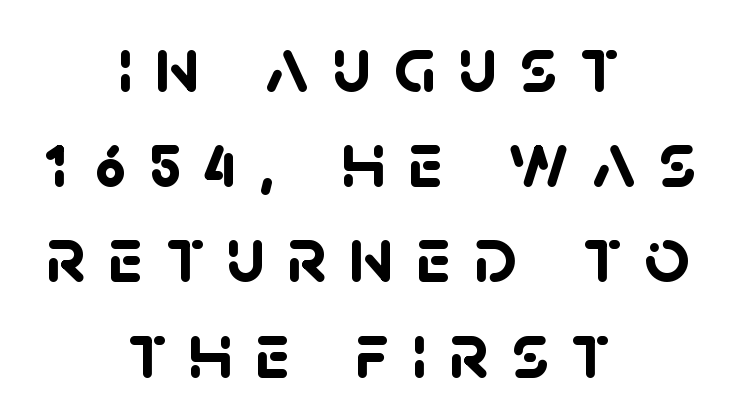
{"serif": "no", "bold": "yes", "weight": "semibold", "width": "normal", "stroke_contrast": "low", "x_height": "large", "monospaced": "no", "underline": "no", "align": "center", "line_spacing_ratio": 1.19, "letter_spacing": "wide", "letter_spacing_em": 0.27, "glyph_px": 80}
